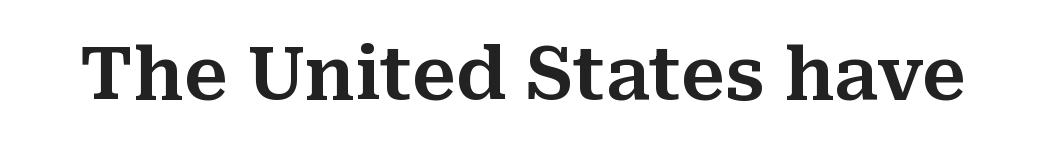
The image shows 73 px serif type, upright; set normal letter spacing, not underlined; medium stroke contrast and a medium x-height.
